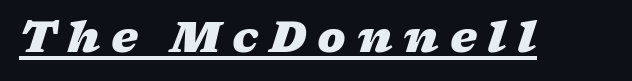
The image shows 43 px heavy, wide type, italic (leaning right); set unusually wide letter spacing (+0.25 em), underlined; low stroke contrast and a medium x-height.
